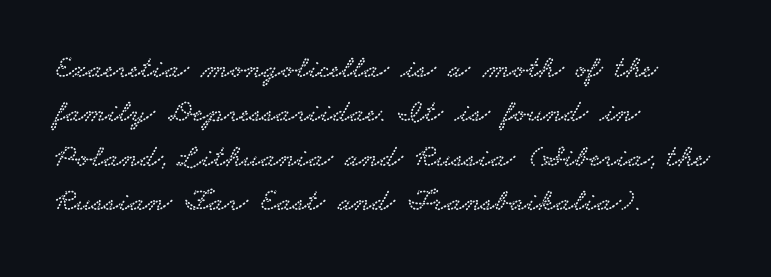
You could not count columns in this text — the font is proportionally spaced. Notice how descenders clear the ascenders below comfortably — that's standard leading. The setting favours the left margin, as ordinary paragraphs usually do. The designer went with a serif here, giving each stem small feet.
